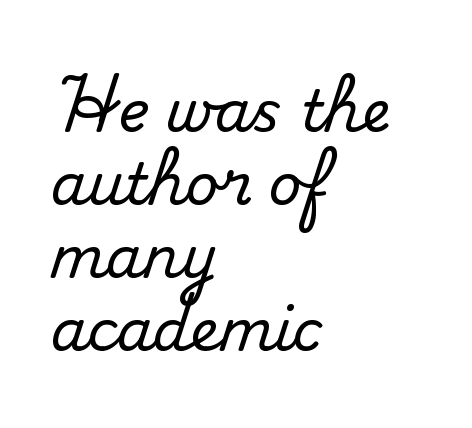
These lines are rendered in a variable-pitch font. Regular leading. Leftover space on each line is placed entirely after the last word. The type family on display is of the serif kind.
